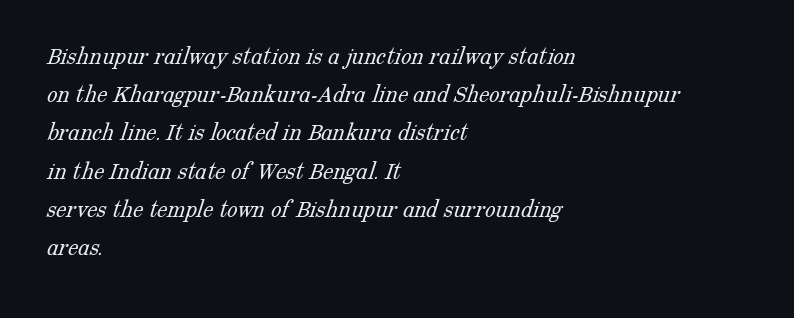
The image shows 26 px text type; set left-aligned, normal line spacing (1.47x), normal letter spacing, not underlined.
